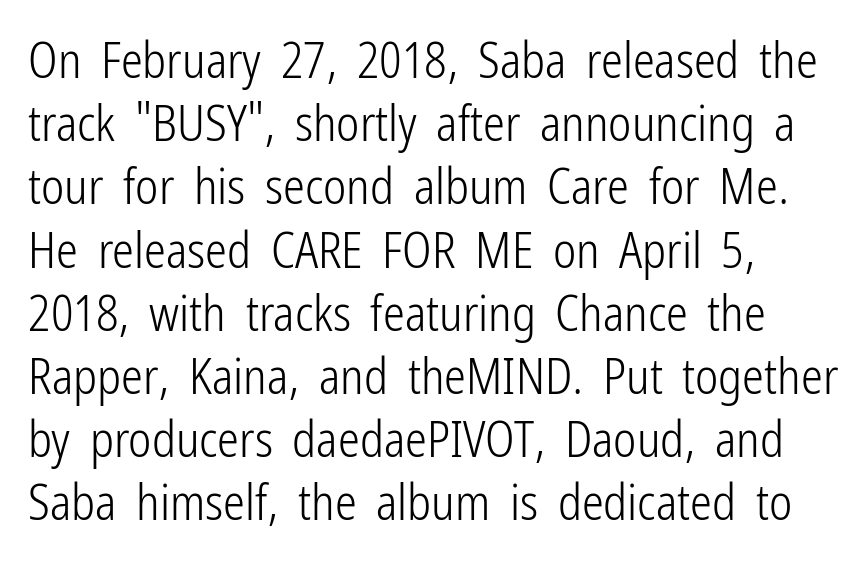
The image shows 49 px light, condensed sans-serif type, upright; set left-aligned, normal line spacing (1.29x), normal letter spacing, not underlined; low stroke contrast and a medium x-height.
